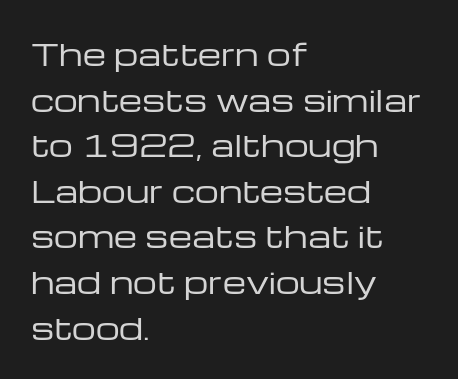
The image shows 30 px regular-weight, wide sans-serif type, upright; set left-aligned, normal line spacing (1.52x), normal letter spacing, not underlined; low stroke contrast and a medium x-height.
